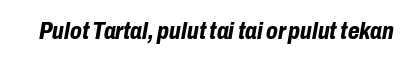
Quick note: underline off. The font is running at its bold setting. Nothing unusual about the tracking: characters are spaced as the font intends. Compared with ordinary roman type, these characters are visibly tilted.
